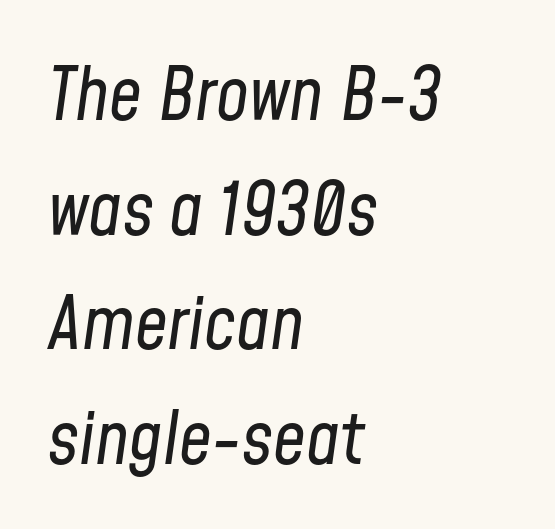
Does the lettering tilt? It does — this is italic. Check under the words: just untouched page. The letterforms sit shoulder to shoulder at normal distance. Reading down the column, the eye jumps a familiar distance to each next line. Caption: multi-line text, flush left, ragged right.
